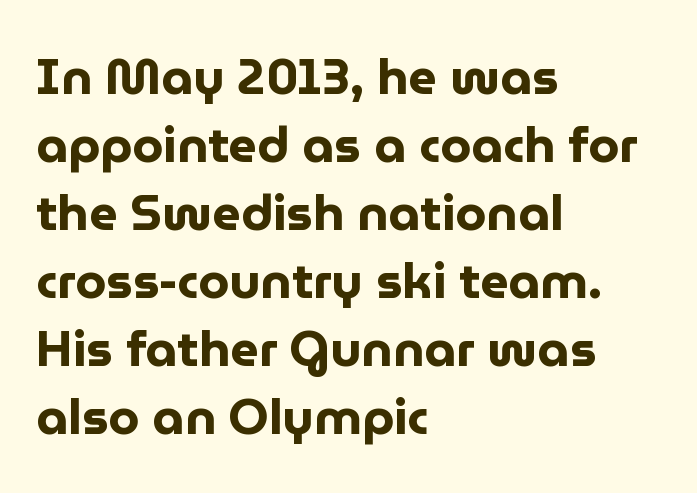
The image shows 50 px bold sans-serif type, upright; set left-aligned, normal line spacing (1.36x), normal letter spacing, not underlined; low stroke contrast and a medium x-height.
